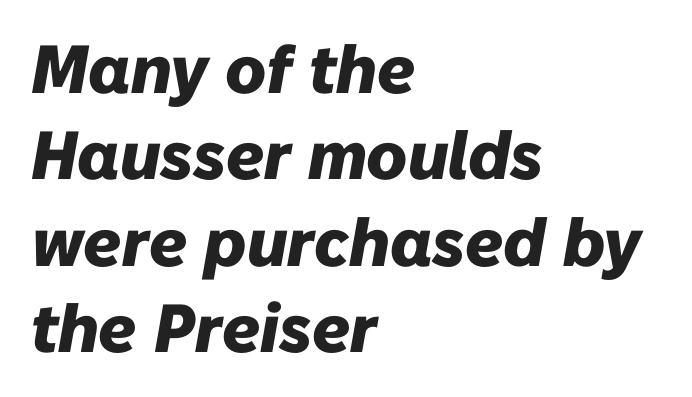
Q: Is the text bold? A: Yes.
Q: Is the text italic (slanted)? A: Yes, it leans right by about 10 degrees.
Q: Is the text underlined? A: No.
Q: How is the paragraph aligned? A: Left-aligned.
Q: Is the spacing between letters normal or unusually wide? A: Normal.
Q: Is the spacing between lines tight, normal or loose? A: Normal.
Q: Width (condensed, normal, or wide)? A: Normal.
Q: Stroke contrast? A: Low.
Q: x-height? A: Medium.
Q: Monospaced? A: No.
